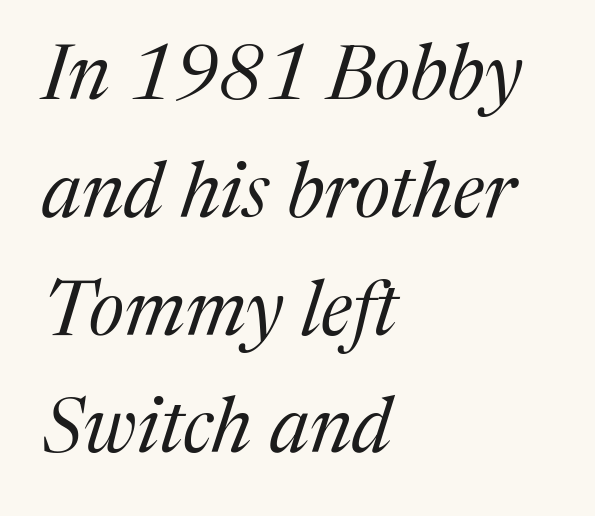
{"serif": "yes", "italic": "yes", "lean": "right", "slant_degrees": 17, "bold": "no", "weight": "regular", "width": "normal", "stroke_contrast": "medium", "x_height": "medium", "monospaced": "no", "underline": "no", "align": "left", "line_spacing": "normal", "line_spacing_ratio": 1.53, "letter_spacing": "normal", "letter_spacing_em": 0.0, "glyph_px": 77}
